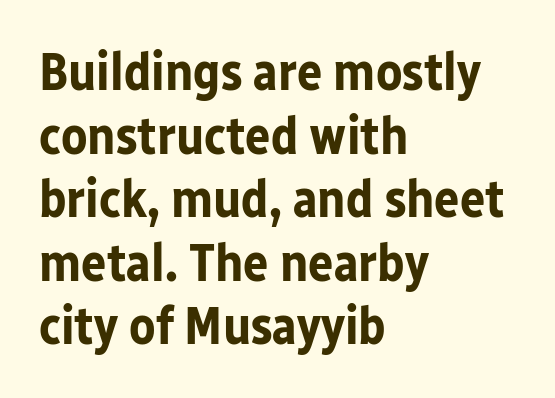
Weight check: bold — yes, fully. The font family rendered here belongs to the sans-serif group. Default kerning and tracking; the words read as compact shapes. Left-aligned paragraph, ragged on the right. The strip under each line holds only bare page.
